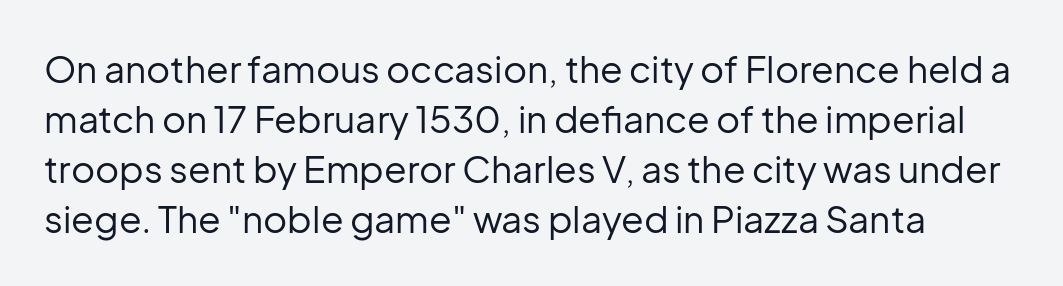
The image shows 37 px regular-weight sans-serif type, upright; set normal line spacing (1.35x), normal letter spacing, not underlined; low stroke contrast and a medium x-height.
